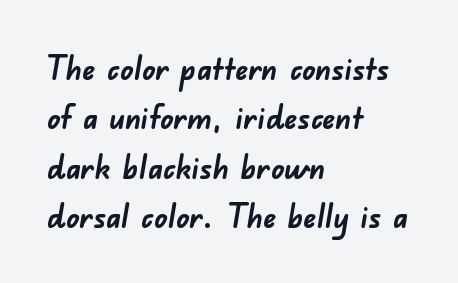
{"serif": "no", "bold": "yes", "weight": "semibold", "width": "normal", "stroke_contrast": "low", "x_height": "small", "monospaced": "no", "underline": "no", "align": "left", "line_spacing": "normal", "line_spacing_ratio": 1.54, "letter_spacing": "normal", "letter_spacing_em": 0.0, "glyph_px": 32}
